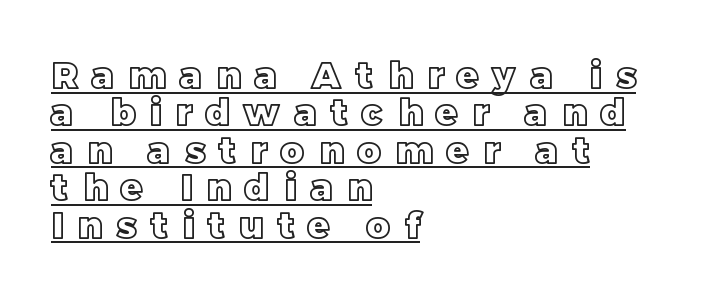
The image shows 36 px text type, upright; set left-aligned, tight line spacing (1.04x), unusually wide letter spacing (+0.4 em), underlined; a large x-height.
